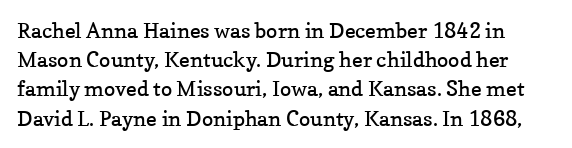
Bold? No — there's no thickening of the strokes. Glyph-to-glyph distance matches everyday printed text. Descenders are the only things crossing below the line. This sample uses an upright cut, with every glyph sitting square on the baseline. Students, observe: this is what conventionally led text looks like.
